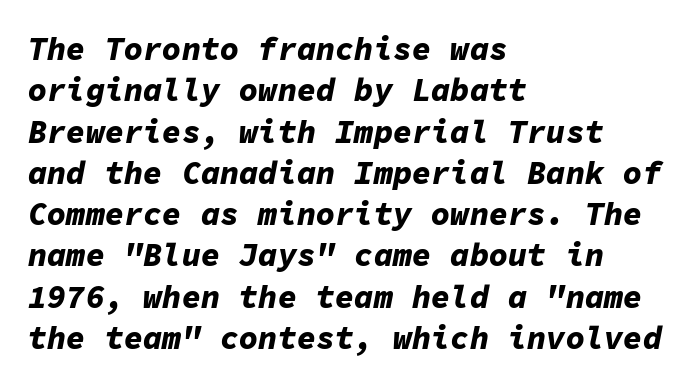
Looks like terminal output: every glyph gets an equal slot. Reading down the column, the eye jumps a familiar distance to each next line. Here the glyphs are tracked normally, forming tight word shapes. One-word summary of the alignment: left. Strong, thick strokes mark this as bold type. Honestly, there is no underline to notice here at all.
